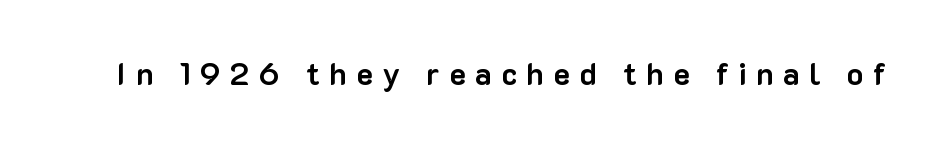
The image shows 31 px bold sans-serif type, upright; set unusually wide letter spacing (+0.3 em), not underlined; low stroke contrast and a medium x-height.
